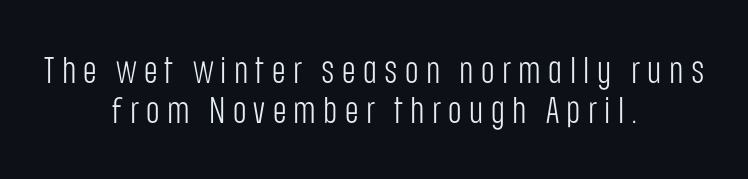
Q: Is the text bold? A: No.
Q: Is the text italic (slanted)? A: No, it is upright.
Q: Is the typeface a serif or a sans-serif typeface? A: Sans-serif.
Q: Is the text underlined? A: No.
Q: How is the paragraph aligned? A: Centered.
Q: Is the spacing between letters normal or unusually wide? A: Unusually wide.
Q: Is the spacing between lines tight, normal or loose? A: Tight.
Q: Width (condensed, normal, or wide)? A: Condensed.
Q: Stroke contrast? A: Low.
Q: x-height? A: Large.
Q: Monospaced? A: No.
